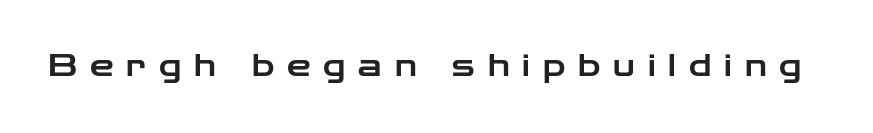
The image shows 30 px wide sans-serif type, upright; set unusually wide letter spacing (+0.43 em), not underlined; low stroke contrast and a medium x-height.
